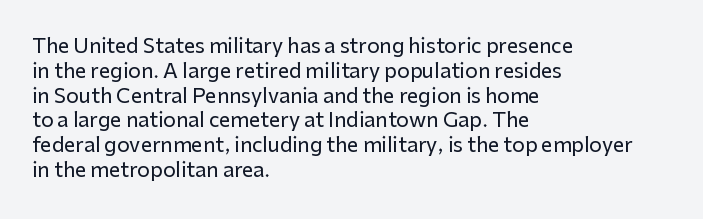
The image shows 20 px text type, upright; set left-aligned, line spacing 1.24x, normal letter spacing, not underlined.
